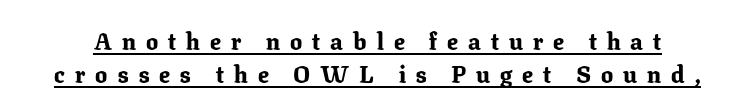
{"italic": "no", "bold": "yes", "underline": "yes", "line_spacing": "normal", "line_spacing_ratio": 1.37, "letter_spacing": "wide", "letter_spacing_em": 0.42, "glyph_px": 24}
